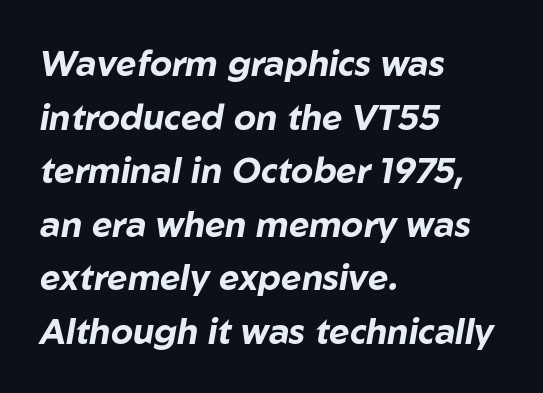
Q: Is the text bold? A: Yes.
Q: Is the text italic (slanted)? A: Yes, it leans right by about 10 degrees.
Q: Is the text underlined? A: No.
Q: How is the paragraph aligned? A: Left-aligned.
Q: Is the spacing between letters normal or unusually wide? A: Normal.
Q: Is the spacing between lines tight, normal or loose? A: Normal.
Q: Width (condensed, normal, or wide)? A: Normal.
Q: Stroke contrast? A: Low.
Q: x-height? A: Medium.
Q: Monospaced? A: No.
